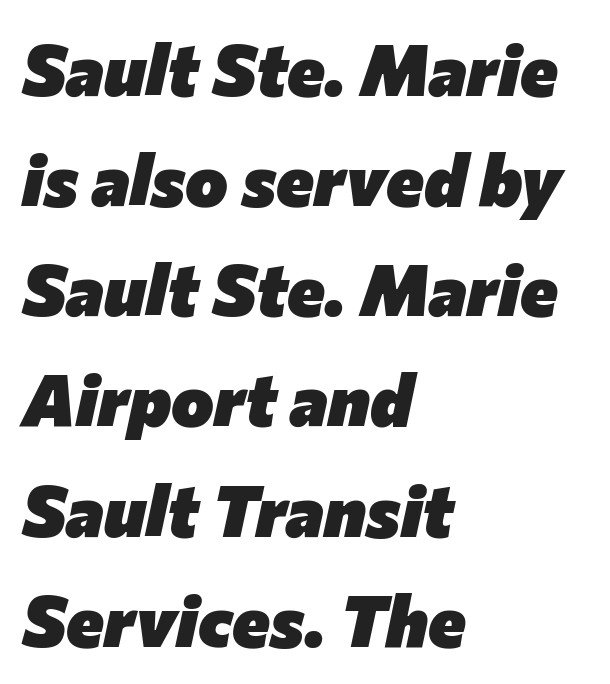
Q: Is the text bold? A: Yes.
Q: Is the text italic (slanted)? A: Yes, it leans right by about 12 degrees.
Q: Is the text underlined? A: No.
Q: How is the paragraph aligned? A: Left-aligned.
Q: Is the spacing between letters normal or unusually wide? A: Normal.
Q: Is the spacing between lines tight, normal or loose? A: Normal.
Q: Width (condensed, normal, or wide)? A: Normal.
Q: Stroke contrast? A: Low.
Q: x-height? A: Medium.
Q: Monospaced? A: No.
